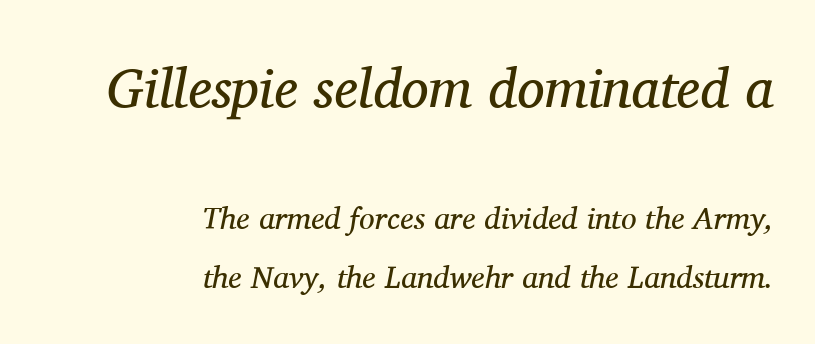
The image shows 55 px regular-weight serif type, italic (leaning right); set right-aligned, loose line spacing (1.92x), normal letter spacing, not underlined; the first (top) block is 1.77x larger; medium stroke contrast and a medium x-height.
